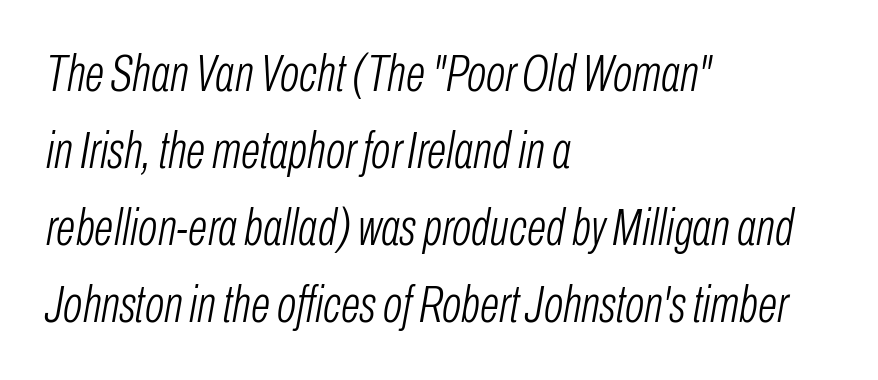
The image shows 51 px light, condensed type, italic (leaning right); set left-aligned, normal line spacing (1.51x), normal letter spacing, not underlined; low stroke contrast and a medium x-height.
